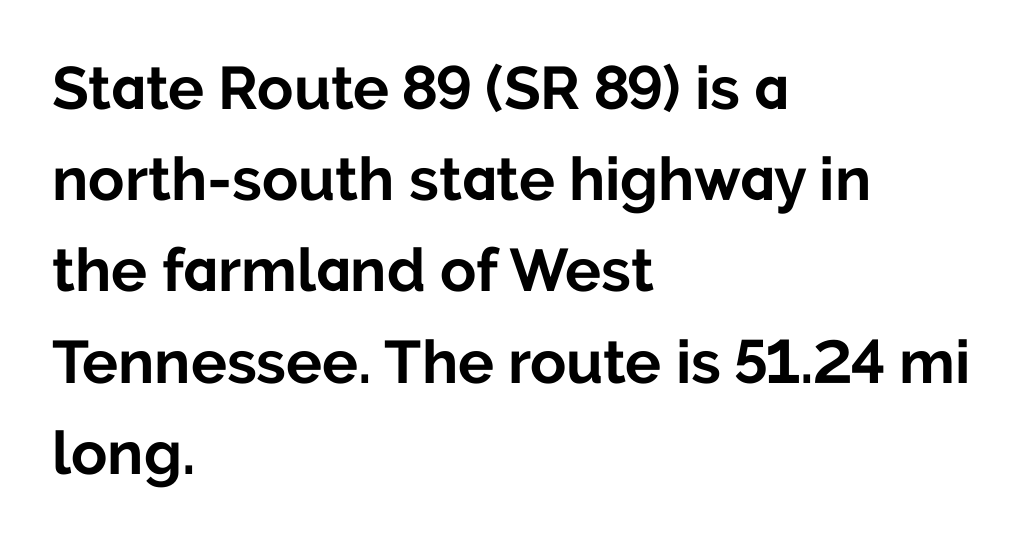
Q: Is the text bold? A: Yes.
Q: Is the text italic (slanted)? A: No, it is upright.
Q: Is the typeface a serif or a sans-serif typeface? A: Sans-serif.
Q: Is the text underlined? A: No.
Q: How is the paragraph aligned? A: Left-aligned.
Q: Is the spacing between letters normal or unusually wide? A: Normal.
Q: Is the spacing between lines tight, normal or loose? A: Normal.
Q: Width (condensed, normal, or wide)? A: Normal.
Q: Stroke contrast? A: Low.
Q: x-height? A: Medium.
Q: Monospaced? A: No.
